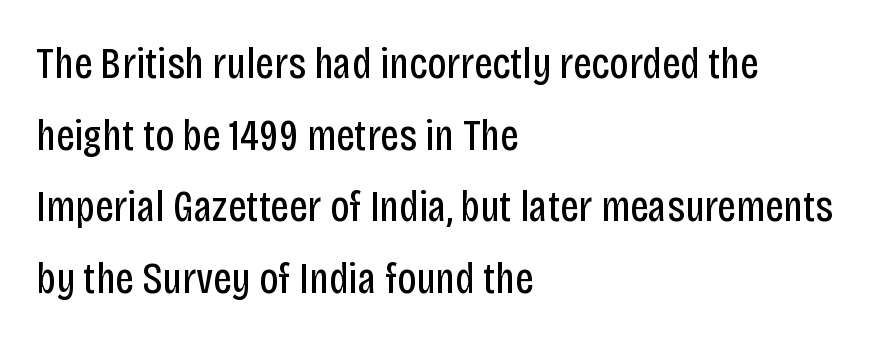
The image shows 45 px regular-weight, condensed sans-serif type, upright; set left-aligned, normal line spacing (1.59x), normal letter spacing, not underlined; low stroke contrast and a large x-height.
